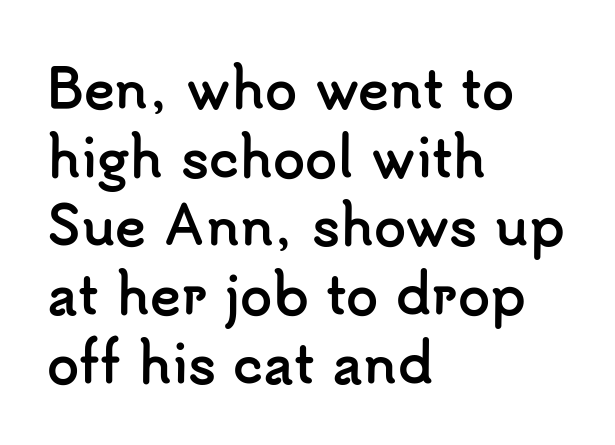
The image shows 52 px semibold sans-serif type, upright; set left-aligned, normal line spacing (1.32x), normal letter spacing, not underlined; low stroke contrast and a small x-height.
